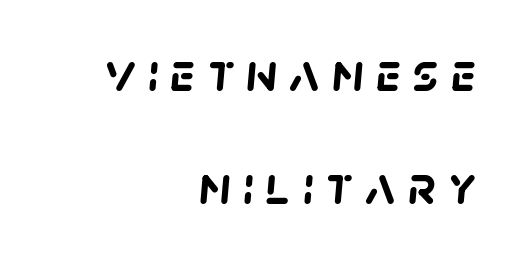
{"serif": "no", "bold": "yes", "weight": "semibold", "width": "normal", "stroke_contrast": "low", "x_height": "large", "monospaced": "no", "underline": "no", "align": "right", "line_spacing": "loose", "line_spacing_ratio": 2.06, "letter_spacing": "wide", "letter_spacing_em": 0.22, "glyph_px": 55}
